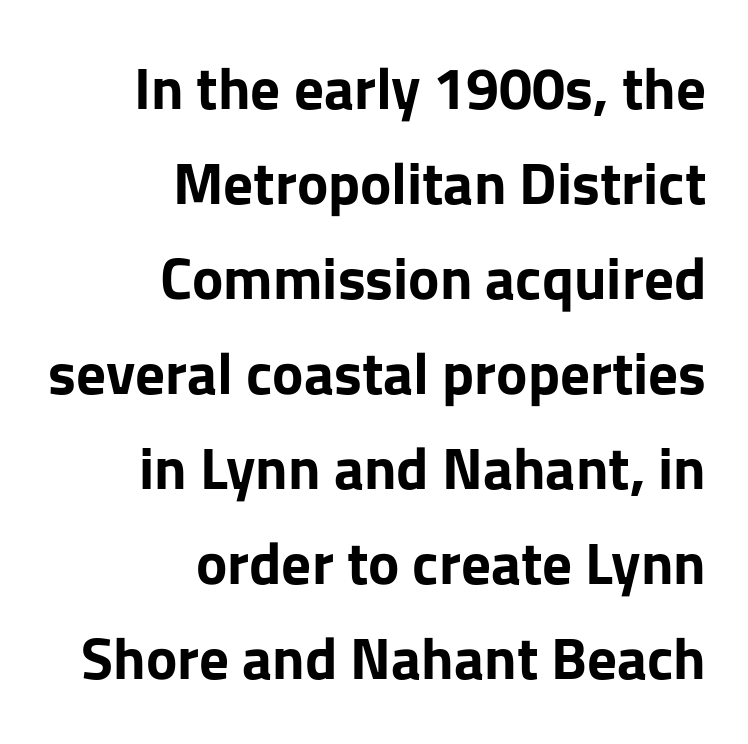
A full-strength bold gives these letters their thick strokes. Looks like regular typesetting: each glyph gets only the width it needs. Note: no serifs on the glyphs. A typesetter would call this leading conventional body-copy spacing. Any mark beneath the type? The region is blank.
